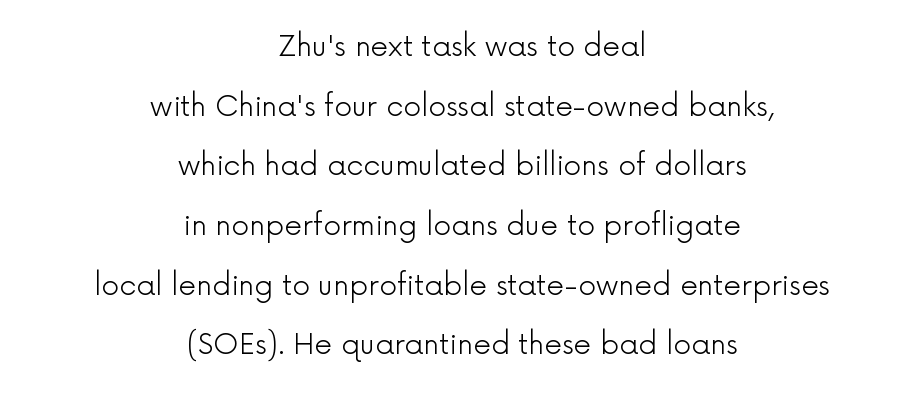
{"serif": "no", "italic": "no", "bold": "no", "weight": "light", "width": "normal", "x_height": "medium", "monospaced": "no", "underline": "no", "align": "center", "line_spacing": "loose", "line_spacing_ratio": 2.13, "letter_spacing": "normal", "letter_spacing_em": 0.0, "glyph_px": 28}
